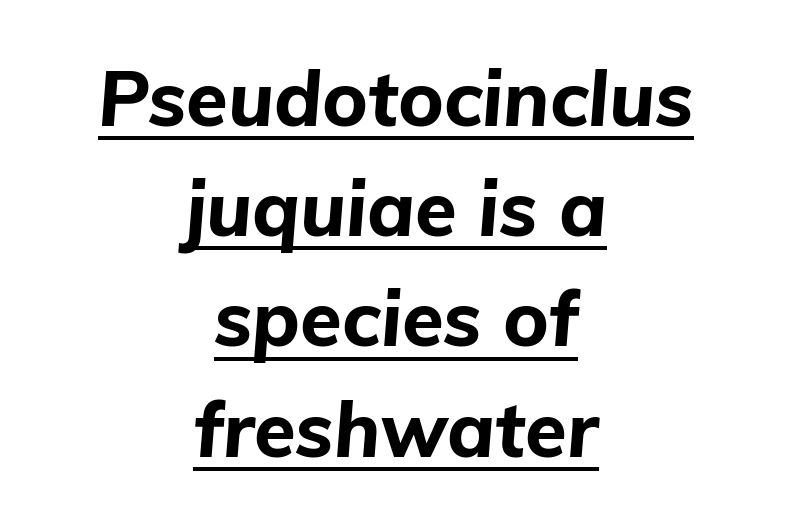
Q: Is the text bold? A: Yes.
Q: Is the text italic (slanted)? A: Yes, it leans right by about 5 degrees.
Q: Is the text underlined? A: Yes.
Q: How is the paragraph aligned? A: Centered.
Q: Is the spacing between letters normal or unusually wide? A: Normal.
Q: Is the spacing between lines tight, normal or loose? A: Normal.
Q: Width (condensed, normal, or wide)? A: Normal.
Q: Stroke contrast? A: Low.
Q: x-height? A: Medium.
Q: Monospaced? A: No.
